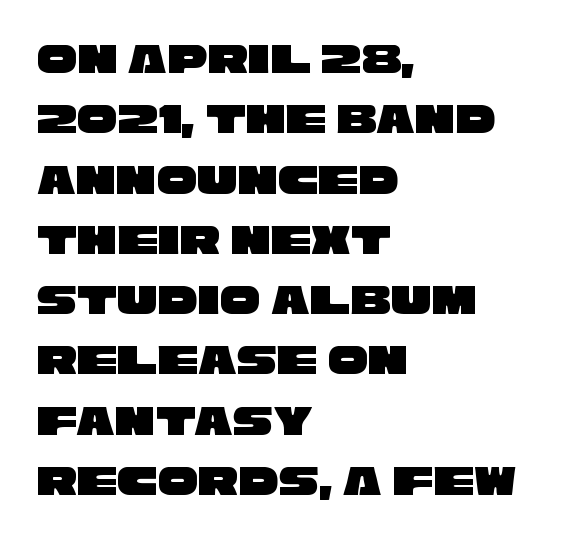
The image shows 45 px wide sans-serif type; set left-aligned, normal line spacing (1.34x), normal letter spacing, not underlined; low stroke contrast and a large x-height.
